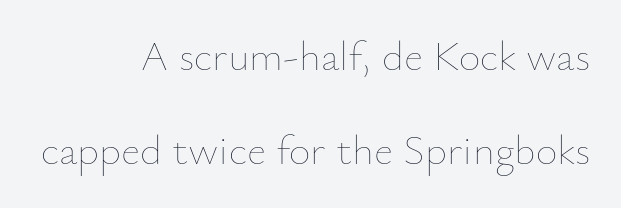
{"italic": "no", "bold": "no", "weight": "thin", "width": "normal", "stroke_contrast": "low", "x_height": "small", "monospaced": "no", "underline": "no", "align": "right", "line_spacing": "loose", "line_spacing_ratio": 2.23, "letter_spacing": "normal", "letter_spacing_em": 0.0, "glyph_px": 42}
